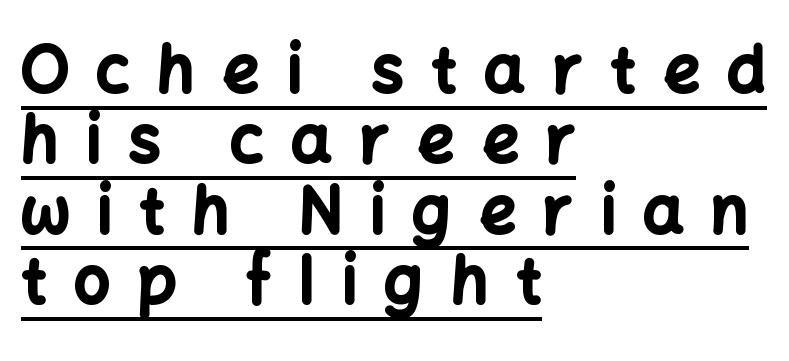
Here the designer chose a conventional face with non-uniform glyph widths. Here the glyphs are tracked loosely, breaking word shapes into spaced letters. The rendered words wear a rule along their underside. Each new line begins almost immediately beneath the previous one. Italic: no, the glyphs are upright roman. Type style note: lacks serifs.
